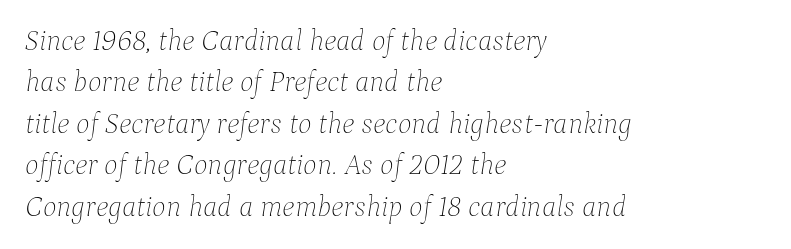
The image shows 29 px thin type, italic (leaning right); set left-aligned, normal line spacing (1.43x), normal letter spacing, not underlined; low stroke contrast and a medium x-height.
